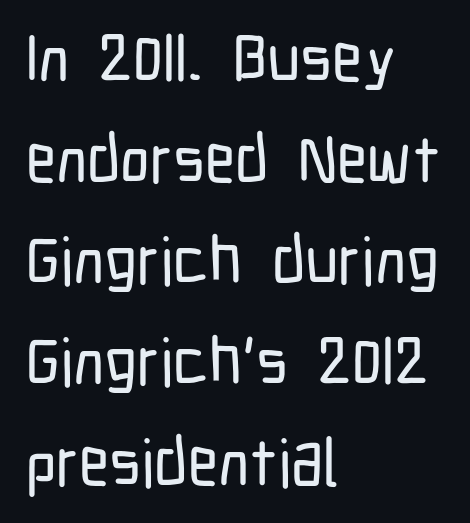
The image shows 66 px condensed sans-serif type, upright; set left-aligned, normal line spacing (1.53x), normal letter spacing, not underlined; low stroke contrast and a medium x-height.
